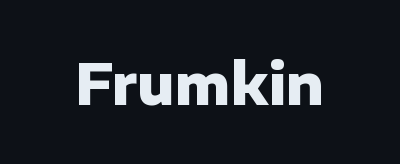
Caption: bold face, heavy strokes. Vertical strokes here are truly vertical. Tracking here is standard; glyphs follow each other at the usual distance. These lines are rendered in a variable-pitch font. Descender tails drop into unmarked territory. These lines are composed in type without serifs.
